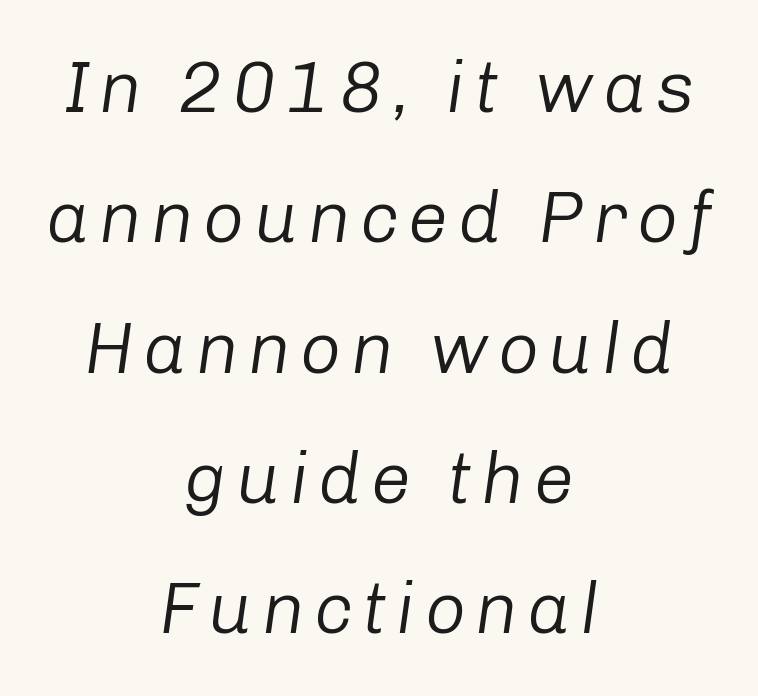
{"italic": "yes", "lean": "right", "slant_degrees": 8, "bold": "no", "weight": "regular", "width": "normal", "stroke_contrast": "low", "x_height": "medium", "monospaced": "no", "underline": "no", "align": "center", "line_spacing_ratio": 1.81, "glyph_px": 72}
